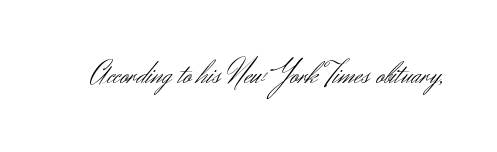
Q: Is the text bold? A: No.
Q: Is the text italic (slanted)? A: Yes.
Q: Is the typeface a serif or a sans-serif typeface? A: Sans-serif.
Q: Is the text underlined? A: No.
Q: Is the spacing between letters normal or unusually wide? A: Normal.
Q: Width (condensed, normal, or wide)? A: Normal.
Q: Stroke contrast? A: Medium.
Q: x-height? A: Small.
Q: Monospaced? A: No.
